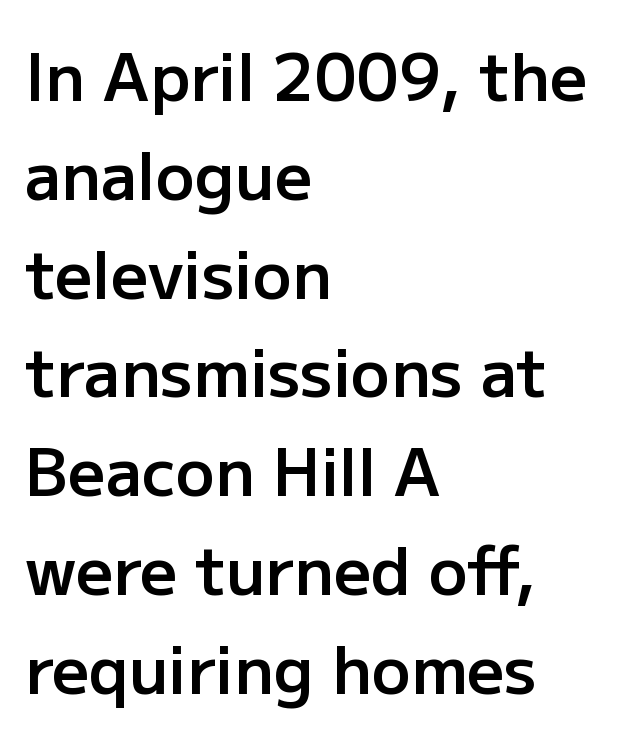
The image shows 65 px semibold sans-serif type, upright; set left-aligned, normal line spacing (1.52x), normal letter spacing, not underlined; low stroke contrast and a medium x-height.
